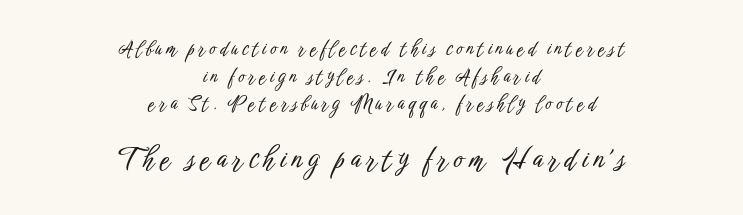
Clear beneath every line of the passage. Here the glyphs are tracked loosely, breaking word shapes into spaced letters. Size hierarchy here favors the trailing block over the leading one. Examine the stroke ends and you'll find no serifs. The text block is weighted toward neither margin, spreading evenly from the middle.
